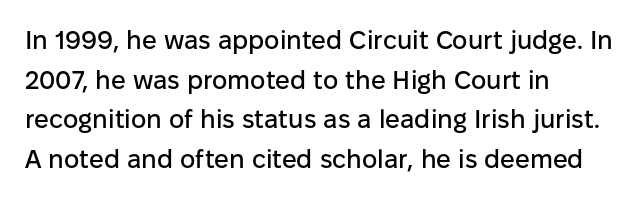
Q: Is the text italic (slanted)? A: No, it is upright.
Q: Is the text underlined? A: No.
Q: How is the paragraph aligned? A: Left-aligned.
Q: Is the spacing between letters normal or unusually wide? A: Normal.
Q: Is the spacing between lines tight, normal or loose? A: Normal.
